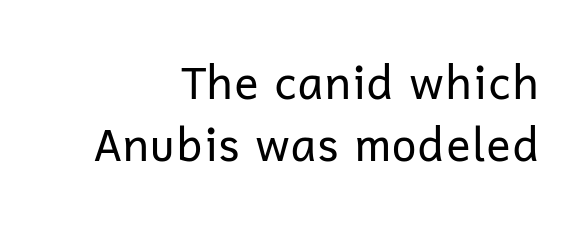
The image shows 45 px regular-weight sans-serif type, upright; set right-aligned, normal line spacing (1.38x), normal letter spacing, not underlined; low stroke contrast and a medium x-height.
